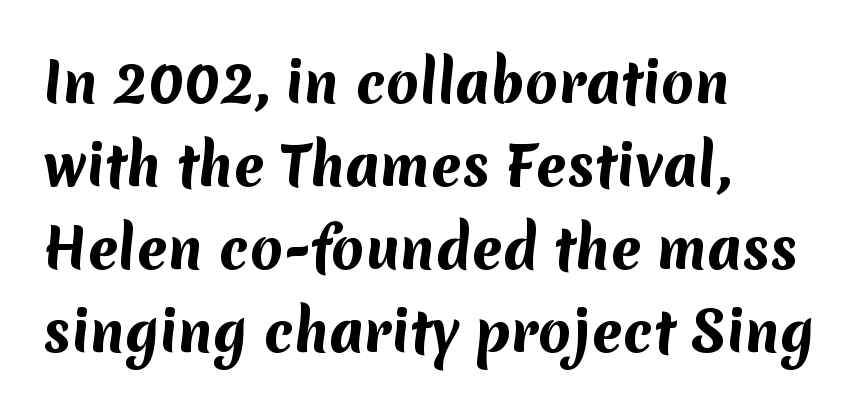
{"serif": "no", "bold": "yes", "weight": "bold", "width": "normal", "stroke_contrast": "medium", "x_height": "medium", "monospaced": "no", "underline": "no", "align": "left", "line_spacing": "normal", "line_spacing_ratio": 1.54, "letter_spacing": "normal", "letter_spacing_em": 0.0, "glyph_px": 54}
